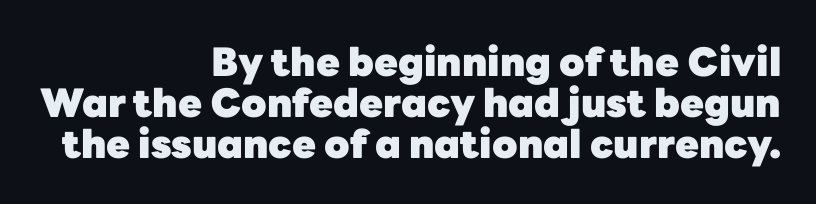
The image shows 39 px heavy sans-serif type, upright; set right-aligned, tight line spacing (1.05x), normal letter spacing, not underlined; low stroke contrast and a medium x-height.
